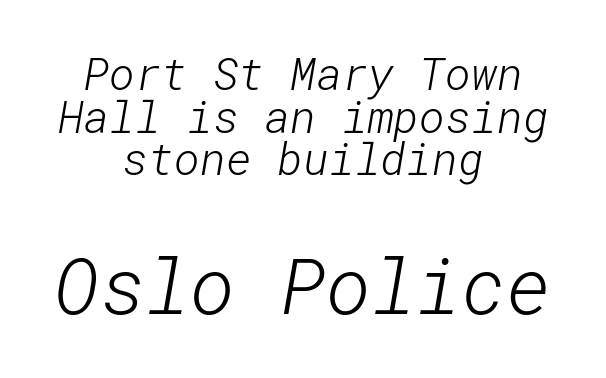
Q: Is the text bold? A: No.
Q: Is the typeface a serif or a sans-serif typeface? A: Sans-serif.
Q: Is the text underlined? A: No.
Q: How is the paragraph aligned? A: Centered.
Q: Is the spacing between letters normal or unusually wide? A: Normal.
Q: Is the spacing between lines tight, normal or loose? A: Tight.
Q: Which block of text is set in a larger size, the first (top) or the second (bottom)? A: The second (bottom) one.
Q: Width (condensed, normal, or wide)? A: Normal.
Q: Stroke contrast? A: Low.
Q: x-height? A: Medium.
